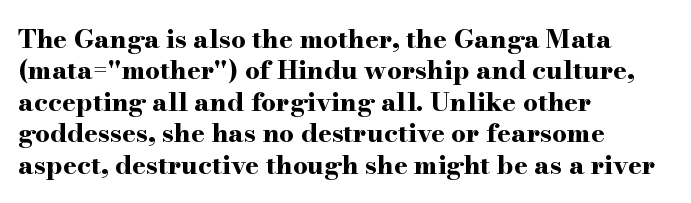
Posture: straight, roman, zero tilt. A student would call this left alignment; a typographer would say flush left, rag right. Rule under the text: the space is simply empty. Between one letter and the next there's only the usual sliver of space. Plenty of ink on the page — the face is bold.
